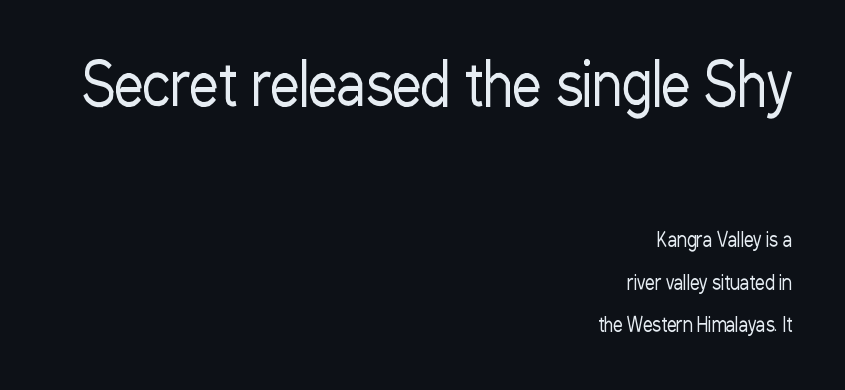
Q: Is the text bold? A: No.
Q: Is the text italic (slanted)? A: No, it is upright.
Q: Is the typeface a serif or a sans-serif typeface? A: Sans-serif.
Q: Is the text underlined? A: No.
Q: How is the paragraph aligned? A: Right-aligned.
Q: Is the spacing between letters normal or unusually wide? A: Normal.
Q: Is the spacing between lines tight, normal or loose? A: Loose.
Q: Which block of text is set in a larger size, the first (top) or the second (bottom)? A: The first (top) one.
Q: Width (condensed, normal, or wide)? A: Condensed.
Q: Stroke contrast? A: Low.
Q: x-height? A: Medium.
Q: Monospaced? A: No.
